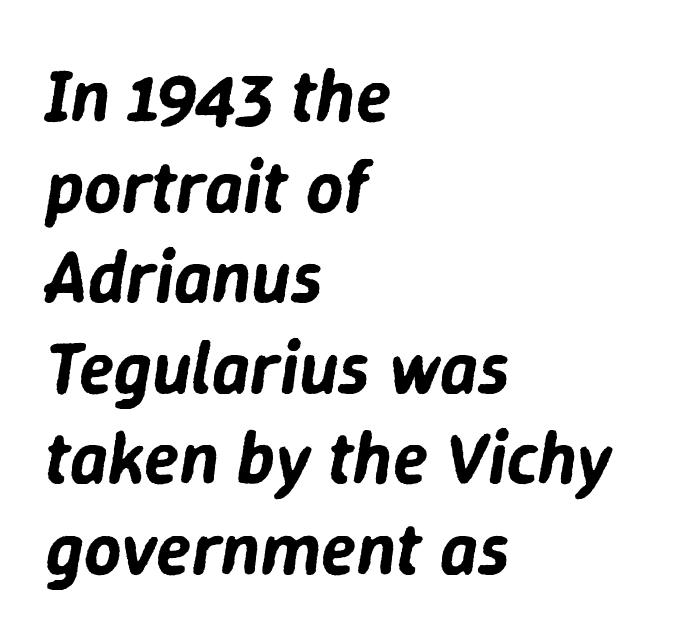
The image shows 73 px text type, italic (leaning right); set left-aligned, line spacing 1.24x, normal letter spacing, not underlined; low stroke contrast and a medium x-height.
